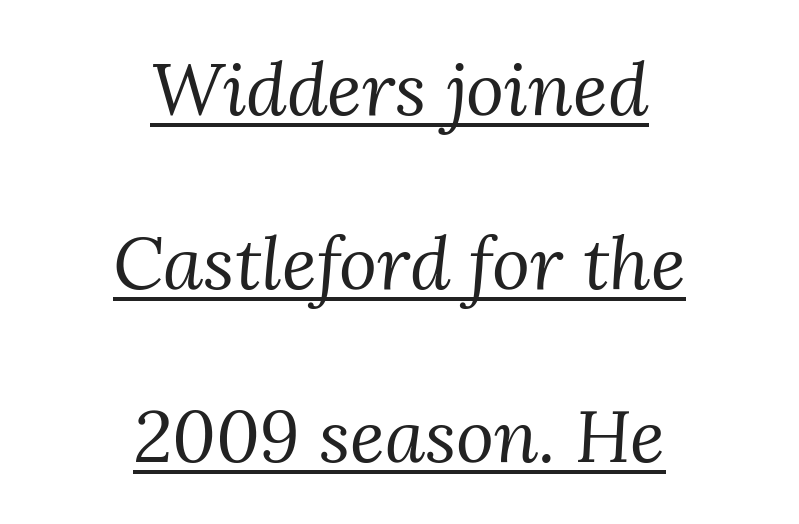
Q: Is the text bold? A: No.
Q: Is the text italic (slanted)? A: Yes, it leans right by about 3 degrees.
Q: Is the typeface a serif or a sans-serif typeface? A: Serif.
Q: Is the text underlined? A: Yes.
Q: How is the paragraph aligned? A: Centered.
Q: Is the spacing between letters normal or unusually wide? A: Normal.
Q: Is the spacing between lines tight, normal or loose? A: Loose.
Q: Width (condensed, normal, or wide)? A: Normal.
Q: Stroke contrast? A: Medium.
Q: x-height? A: Medium.
Q: Monospaced? A: No.
